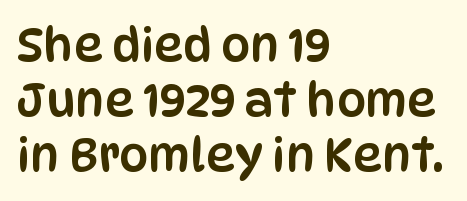
The image shows 46 px condensed sans-serif type, upright; set left-aligned, line spacing 1.2x, normal letter spacing, not underlined; low stroke contrast and a large x-height.
